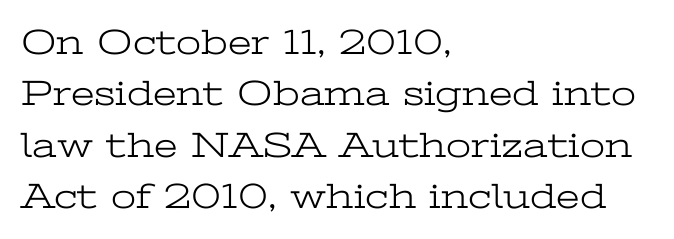
Q: Is the text bold? A: No.
Q: Is the text italic (slanted)? A: No, it is upright.
Q: Is the typeface a serif or a sans-serif typeface? A: Serif.
Q: Is the text underlined? A: No.
Q: How is the paragraph aligned? A: Left-aligned.
Q: Is the spacing between letters normal or unusually wide? A: Normal.
Q: Is the spacing between lines tight, normal or loose? A: Normal.
Q: Width (condensed, normal, or wide)? A: Wide.
Q: Stroke contrast? A: Low.
Q: x-height? A: Medium.
Q: Monospaced? A: No.
